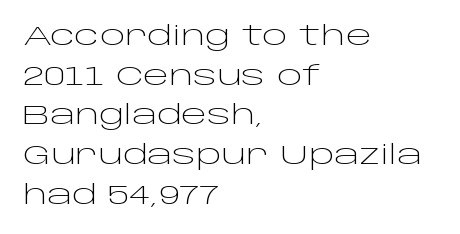
Notice how descenders clear the ascenders below comfortably — that's standard leading. Inter-character spacing is left at the font's built-in metrics. Bare-footed words on every line. The strokes are not fattened; the text isn't bold. A student would call this left alignment; a typographer would say flush left, rag right.
